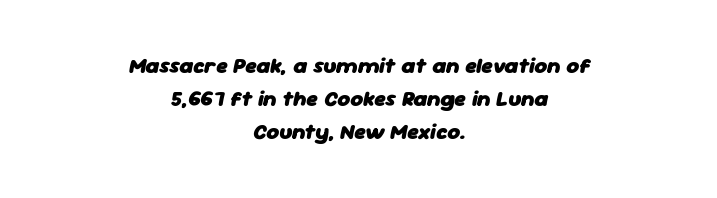
{"italic": "yes", "lean": "right", "slant_degrees": 11, "bold": "yes", "underline": "no", "align": "center", "line_spacing": "normal", "line_spacing_ratio": 1.51, "letter_spacing": "normal", "letter_spacing_em": 0.0, "glyph_px": 22}
